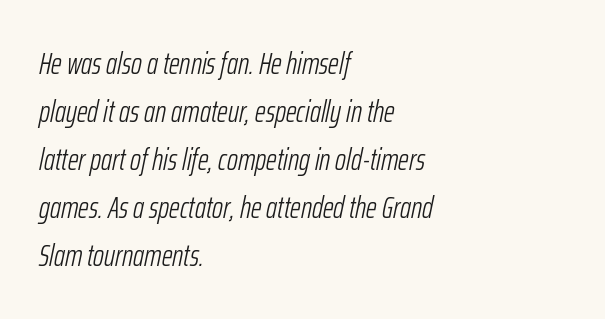
The image shows 30 px light, condensed type, italic (leaning right); set left-aligned, normal line spacing (1.6x), normal letter spacing, not underlined; low stroke contrast and a medium x-height.
